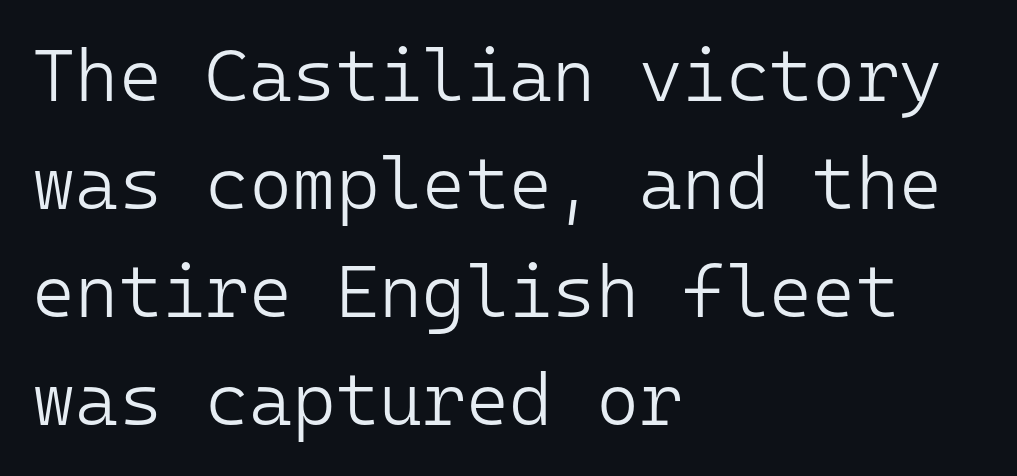
The image shows 74 px light sans-serif type, upright, monospaced; set left-aligned, normal line spacing (1.46x), normal letter spacing, not underlined; low stroke contrast and a medium x-height.
